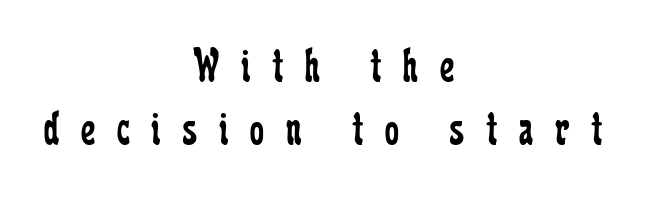
The passage shown is typed in a proportional face where columns would drift. The passage shown is not underscored anywhere. Stroke terminals: seriffed. Casual observation: everything's sitting right in the middle. Leading: standard. The font's upright variant was chosen for this text.
